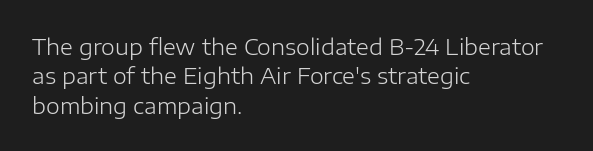
{"italic": "no", "bold": "no", "underline": "no", "align": "left", "line_spacing": "normal", "line_spacing_ratio": 1.34, "letter_spacing": "normal", "letter_spacing_em": 0.0, "glyph_px": 22}
